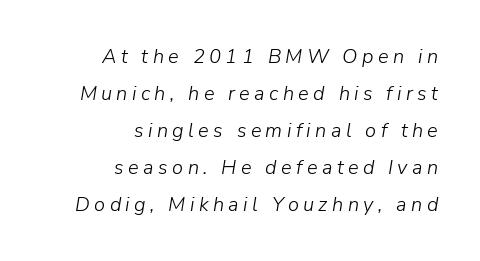
The image shows 20 px text type, italic (leaning right); set right-aligned, line spacing 1.85x, unusually wide letter spacing (+0.22 em), not underlined.
